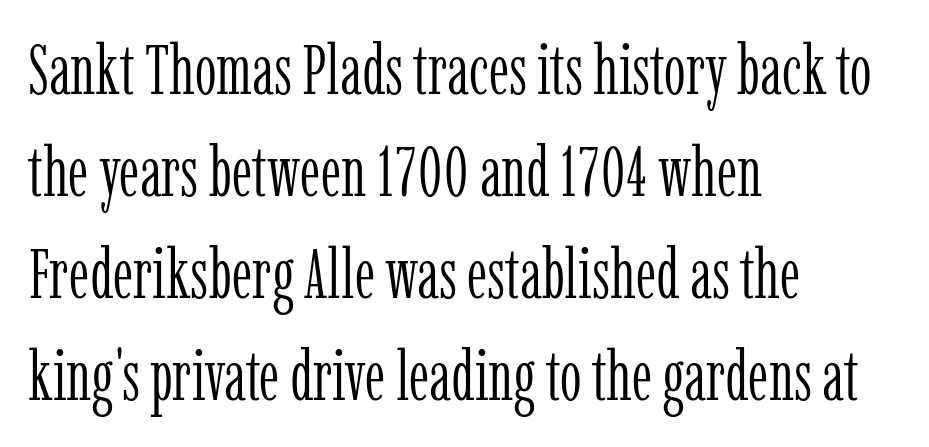
{"serif": "yes", "italic": "no", "bold": "no", "weight": "light", "width": "condensed", "stroke_contrast": "low", "x_height": "medium", "monospaced": "no", "underline": "no", "align": "left", "line_spacing": "normal", "line_spacing_ratio": 1.48, "letter_spacing": "normal", "letter_spacing_em": 0.0, "glyph_px": 69}
